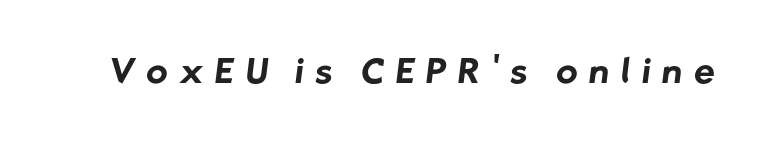
Glance below the letters and you will spot only blank space. Each letter's strokes conclude bluntly, with no projecting serifs. The horizontal fit of the characters is loose and conspicuously gappy. Look at the stroke-to-counter ratio: heavy, a bold.
